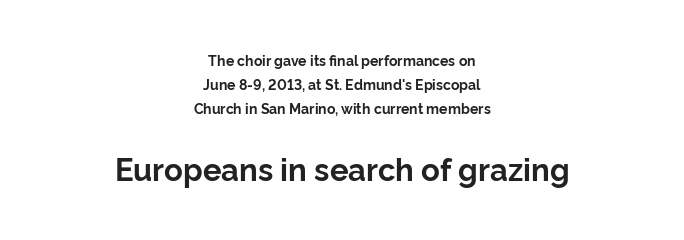
Q: Is the text bold? A: Yes.
Q: Is the text italic (slanted)? A: No, it is upright.
Q: Is the typeface a serif or a sans-serif typeface? A: Sans-serif.
Q: Is the text underlined? A: No.
Q: How is the paragraph aligned? A: Centered.
Q: Is the spacing between letters normal or unusually wide? A: Normal.
Q: Is the spacing between lines tight, normal or loose? A: Normal.
Q: Which block of text is set in a larger size, the first (top) or the second (bottom)? A: The second (bottom) one.
Q: Width (condensed, normal, or wide)? A: Normal.
Q: Stroke contrast? A: Low.
Q: x-height? A: Medium.
Q: Monospaced? A: No.
